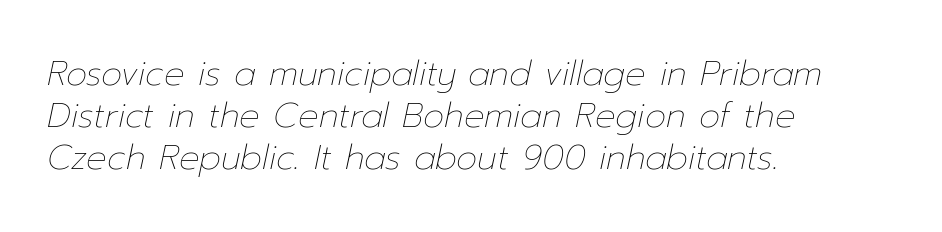
The image shows 34 px thin type, italic (leaning right); set left-aligned, line spacing 1.24x, normal letter spacing, not underlined; low stroke contrast and a medium x-height.
